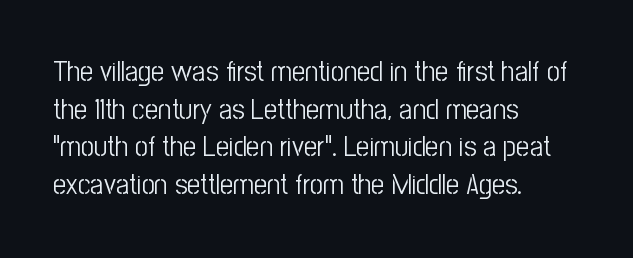
{"serif": "no", "italic": "no", "bold": "no", "weight": "light", "width": "condensed", "stroke_contrast": "low", "x_height": "medium", "monospaced": "no", "underline": "no", "align": "left", "line_spacing": "normal", "line_spacing_ratio": 1.3, "letter_spacing": "normal", "letter_spacing_em": 0.0, "glyph_px": 29}
